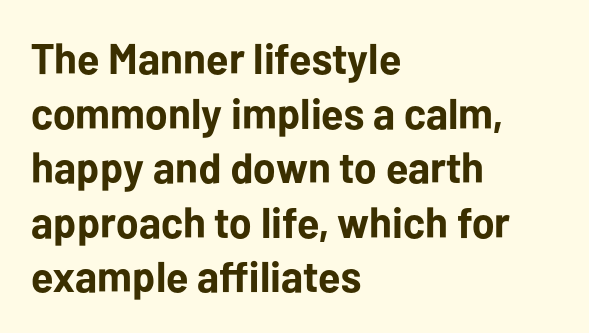
{"serif": "no", "italic": "no", "bold": "yes", "weight": "bold", "width": "normal", "stroke_contrast": "low", "x_height": "medium", "monospaced": "no", "underline": "no", "align": "left", "line_spacing": "normal", "line_spacing_ratio": 1.27, "letter_spacing": "normal", "letter_spacing_em": 0.0, "glyph_px": 43}
